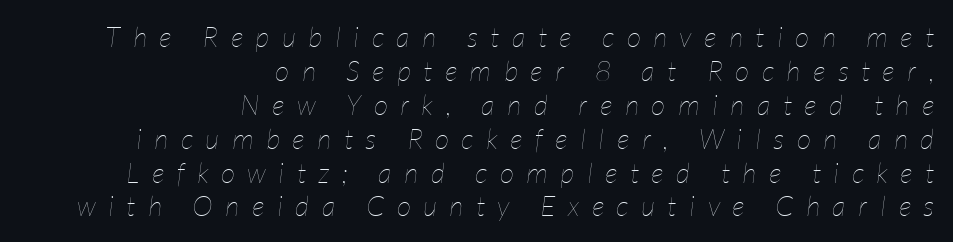
{"italic": "yes", "lean": "right", "slant_degrees": 7, "bold": "no", "weight": "thin", "width": "condensed", "stroke_contrast": "low", "x_height": "medium", "monospaced": "no", "underline": "no", "align": "right", "line_spacing_ratio": 1.21, "letter_spacing": "wide", "letter_spacing_em": 0.45, "glyph_px": 28}
